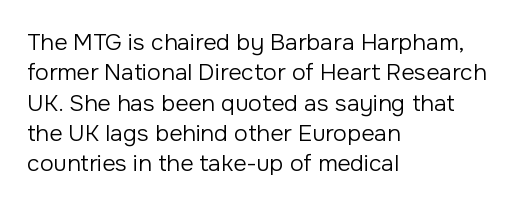
Q: Is the text bold? A: No.
Q: Is the text italic (slanted)? A: No, it is upright.
Q: Is the text underlined? A: No.
Q: How is the paragraph aligned? A: Left-aligned.
Q: Is the spacing between letters normal or unusually wide? A: Normal.
Q: Is the spacing between lines tight, normal or loose? A: Normal.
